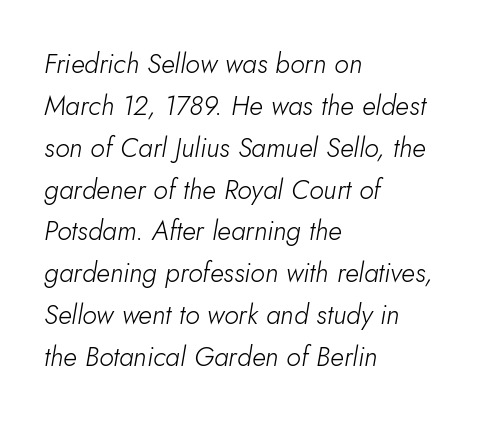
{"italic": "yes", "lean": "right", "slant_degrees": 10, "bold": "no", "underline": "no", "align": "left", "line_spacing": "normal", "line_spacing_ratio": 1.55, "letter_spacing": "normal", "letter_spacing_em": 0.0, "glyph_px": 27}
